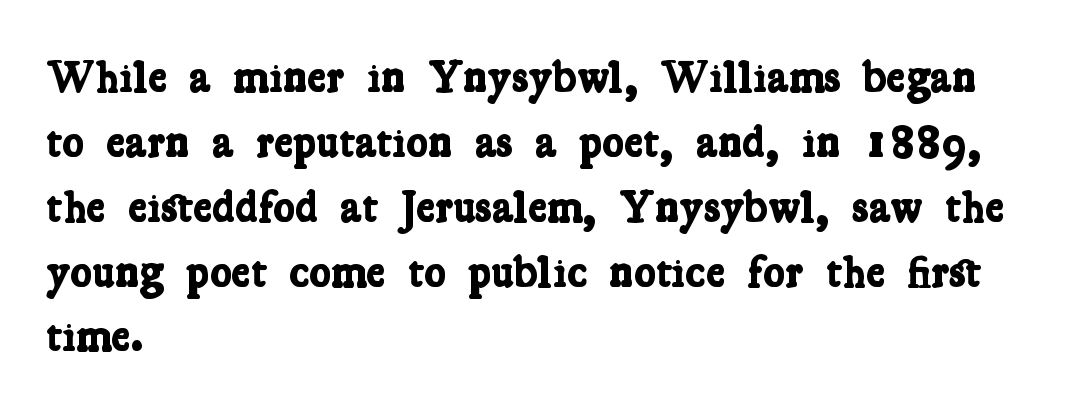
{"serif": "yes", "bold": "yes", "weight": "bold", "width": "condensed", "stroke_contrast": "low", "x_height": "medium", "monospaced": "no", "underline": "no", "align": "left", "line_spacing": "normal", "line_spacing_ratio": 1.41, "letter_spacing": "normal", "letter_spacing_em": 0.0, "glyph_px": 46}
